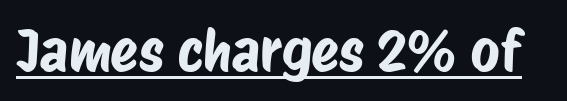
{"serif": "no", "width": "condensed", "stroke_contrast": "low", "x_height": "large", "monospaced": "no", "underline": "yes", "letter_spacing": "normal", "letter_spacing_em": 0.0, "glyph_px": 57}
